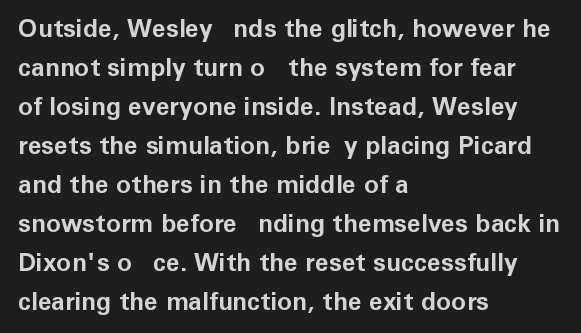
Vertical strokes here are truly vertical. In terms of letterspacing, this is plain default setting. This block has exactly the height ordinary leading produces. Pretty heavy lettering here — definitely bold.
